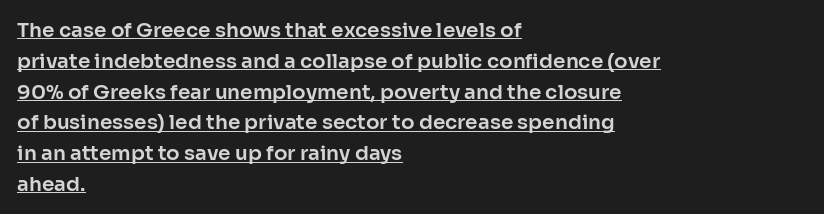
Q: Is the text italic (slanted)? A: No, it is upright.
Q: Is the text underlined? A: Yes.
Q: How is the paragraph aligned? A: Left-aligned.
Q: Is the spacing between letters normal or unusually wide? A: Normal.
Q: Is the spacing between lines tight, normal or loose? A: Normal.
